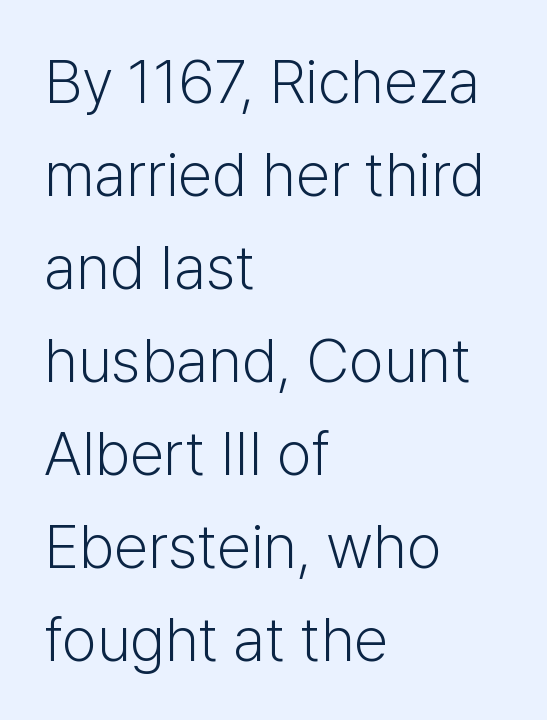
A normal amount of white space separates one row of letters from the next. Note the varied advance widths — an 'i' is clearly narrower than an 'm'. What stands out about the letter spacing? Nothing — it is the standard amount. The lines are quadded left.
